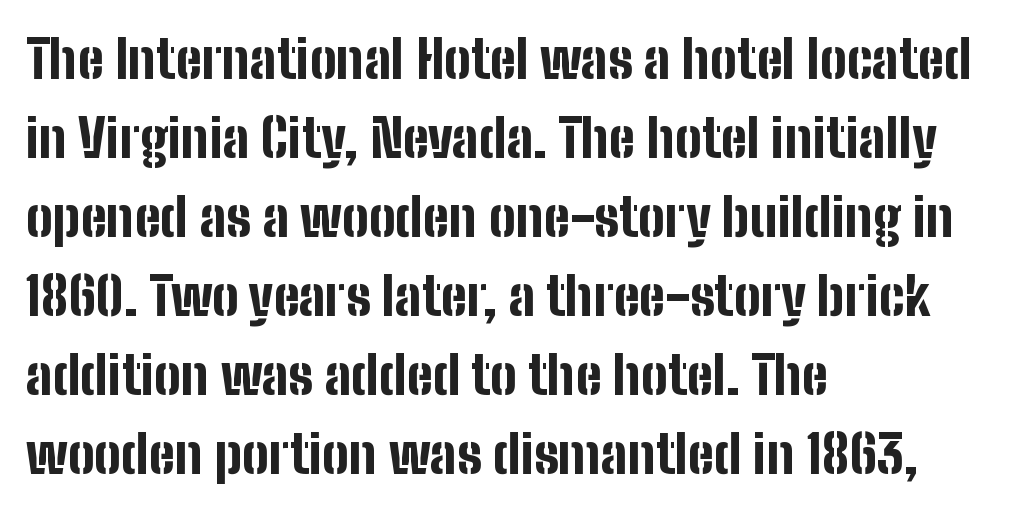
Q: Is the text bold? A: Yes.
Q: Is the text italic (slanted)? A: No, it is upright.
Q: Is the typeface a serif or a sans-serif typeface? A: Sans-serif.
Q: Is the text underlined? A: No.
Q: How is the paragraph aligned? A: Left-aligned.
Q: Is the spacing between letters normal or unusually wide? A: Normal.
Q: Is the spacing between lines tight, normal or loose? A: Normal.
Q: Width (condensed, normal, or wide)? A: Condensed.
Q: Stroke contrast? A: Low.
Q: x-height? A: Medium.
Q: Monospaced? A: No.
